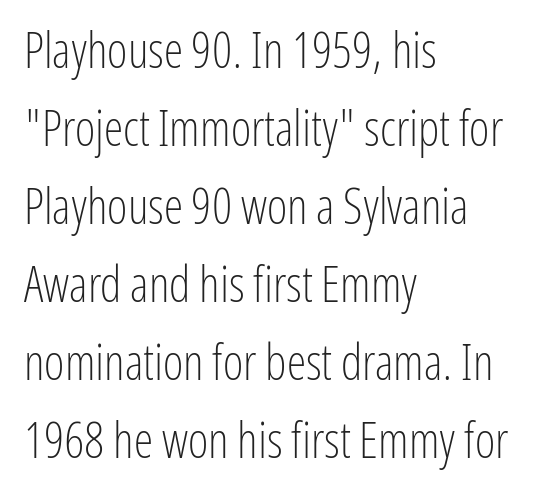
The image shows 49 px light, condensed sans-serif type, upright; set left-aligned, normal line spacing (1.59x), normal letter spacing, not underlined; low stroke contrast and a medium x-height.
